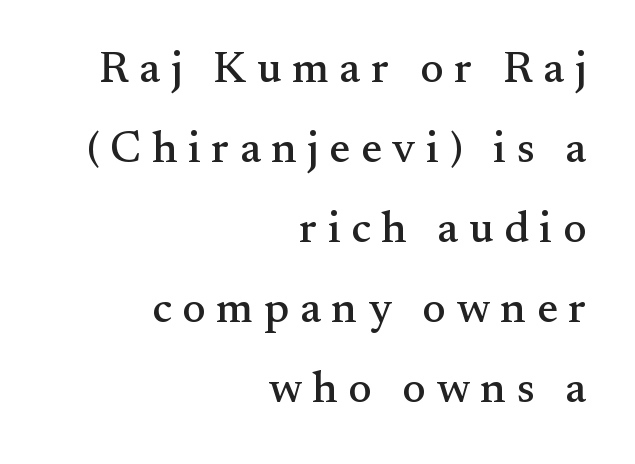
{"serif": "yes", "italic": "no", "width": "normal", "stroke_contrast": "medium", "x_height": "small", "monospaced": "no", "underline": "no", "align": "right", "line_spacing_ratio": 1.82, "letter_spacing": "wide", "letter_spacing_em": 0.24, "glyph_px": 44}
